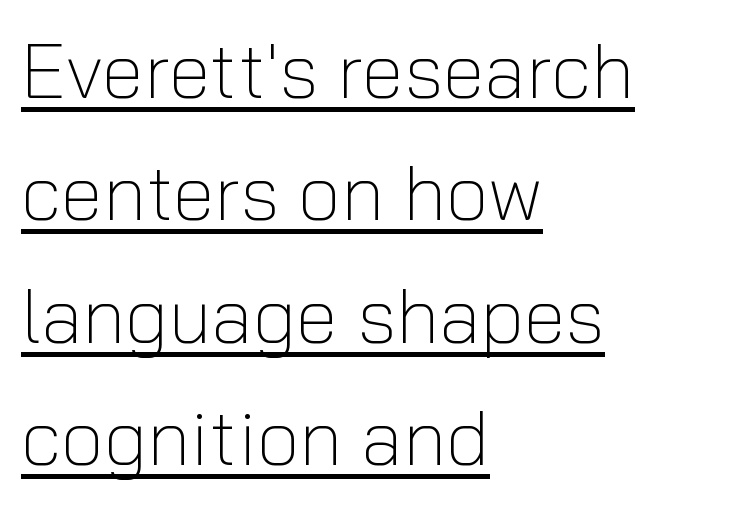
Q: Is the text bold? A: No.
Q: Is the text italic (slanted)? A: No, it is upright.
Q: Is the typeface a serif or a sans-serif typeface? A: Sans-serif.
Q: Is the text underlined? A: Yes.
Q: How is the paragraph aligned? A: Left-aligned.
Q: Is the spacing between letters normal or unusually wide? A: Normal.
Q: Is the spacing between lines tight, normal or loose? A: Normal.
Q: Width (condensed, normal, or wide)? A: Normal.
Q: Stroke contrast? A: Low.
Q: x-height? A: Medium.
Q: Monospaced? A: No.
